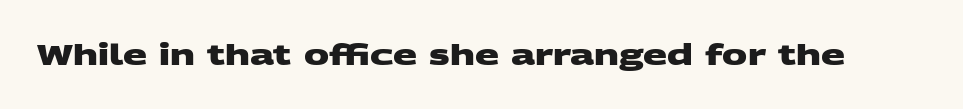
The image shows 28 px heavy, wide sans-serif type; set normal letter spacing, not underlined; medium stroke contrast and a large x-height.
